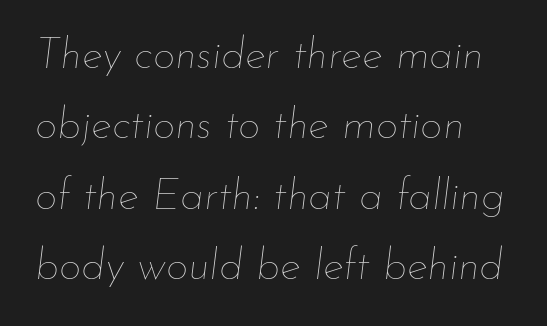
The image shows 44 px thin type, italic (leaning right); set left-aligned, normal line spacing (1.6x), normal letter spacing, not underlined; low stroke contrast and a small x-height.
